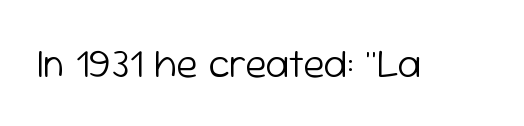
Do the characters align in a grid? No, the font is proportional. The letterforms sit shoulder to shoulder at normal distance. The typeface chosen for these lines omits serifs. Check the space under the baseline: it is left empty. Vertical stems look standard width or narrower in stroke. Designer's note — italics off, roman on.
